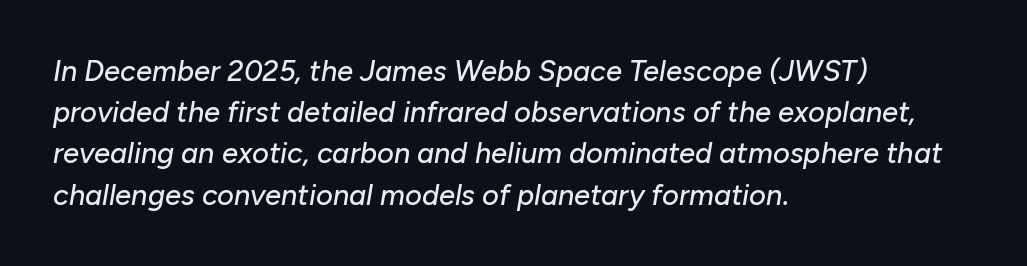
{"italic": "yes", "lean": "right", "slant_degrees": 10, "width": "normal", "stroke_contrast": "low", "x_height": "medium", "monospaced": "no", "underline": "no", "align": "left", "line_spacing": "normal", "line_spacing_ratio": 1.42, "letter_spacing": "normal", "letter_spacing_em": 0.0, "glyph_px": 29}
